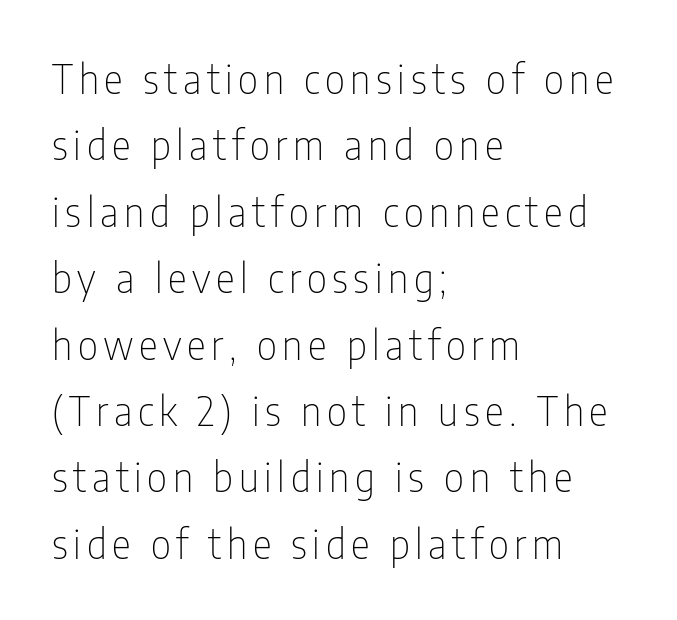
The rendering uses natural spacing where letterforms have individual widths. The block of text has a typical density, with ordinary space between rows. The letters stand upright; this is a roman face. The ragged edge is on the right, which tells us the setting is flush left. Weight: regular or lighter. The glyphs in this specimen are sans serif.
